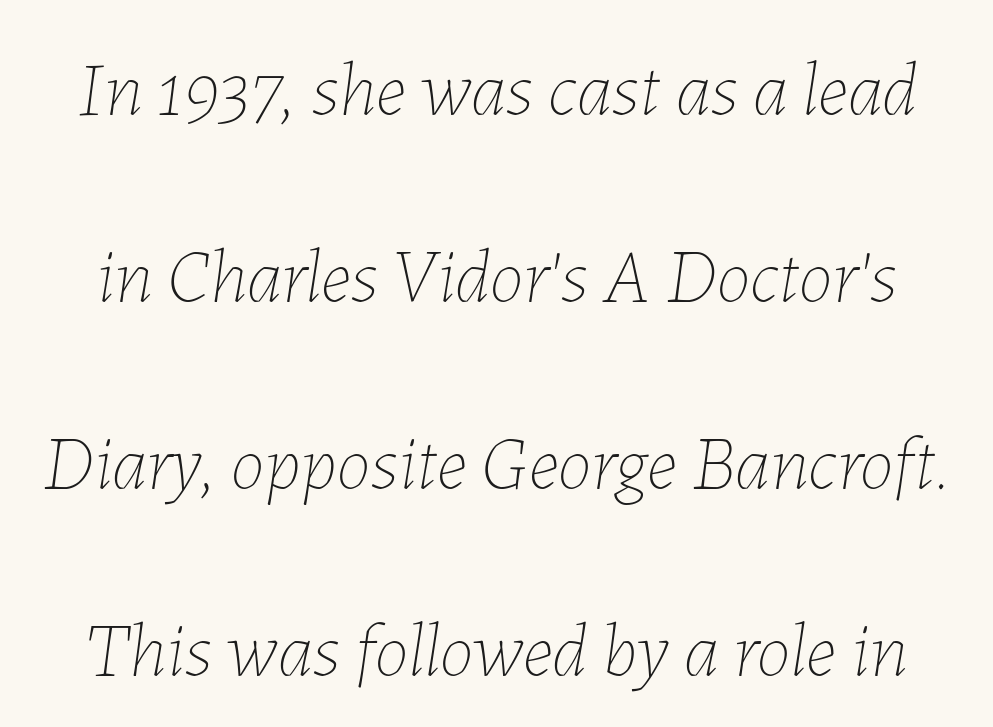
Q: Is the text bold? A: No.
Q: Is the text italic (slanted)? A: Yes, it leans right by about 7 degrees.
Q: Is the text underlined? A: No.
Q: Is the spacing between letters normal or unusually wide? A: Normal.
Q: Is the spacing between lines tight, normal or loose? A: Loose.
Q: Width (condensed, normal, or wide)? A: Normal.
Q: Stroke contrast? A: Low.
Q: x-height? A: Medium.
Q: Monospaced? A: No.
